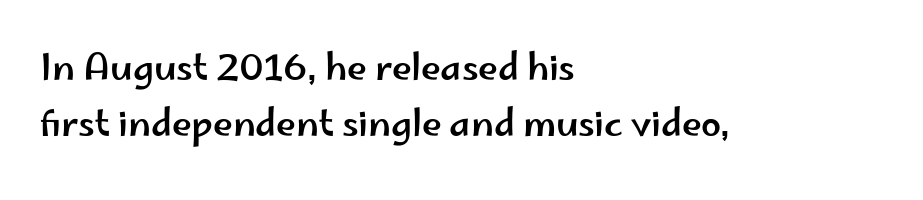
The image shows 36 px wide sans-serif type, upright; set left-aligned, normal line spacing (1.55x), normal letter spacing, not underlined; low stroke contrast and a small x-height.
